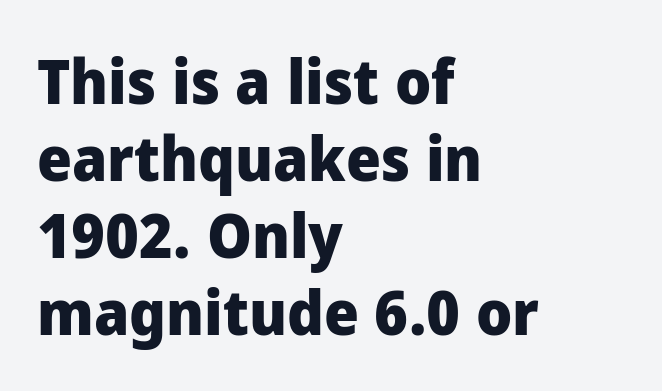
The image shows 62 px heavy sans-serif type, upright; set left-aligned, line spacing 1.24x, normal letter spacing, not underlined; low stroke contrast and a medium x-height.
